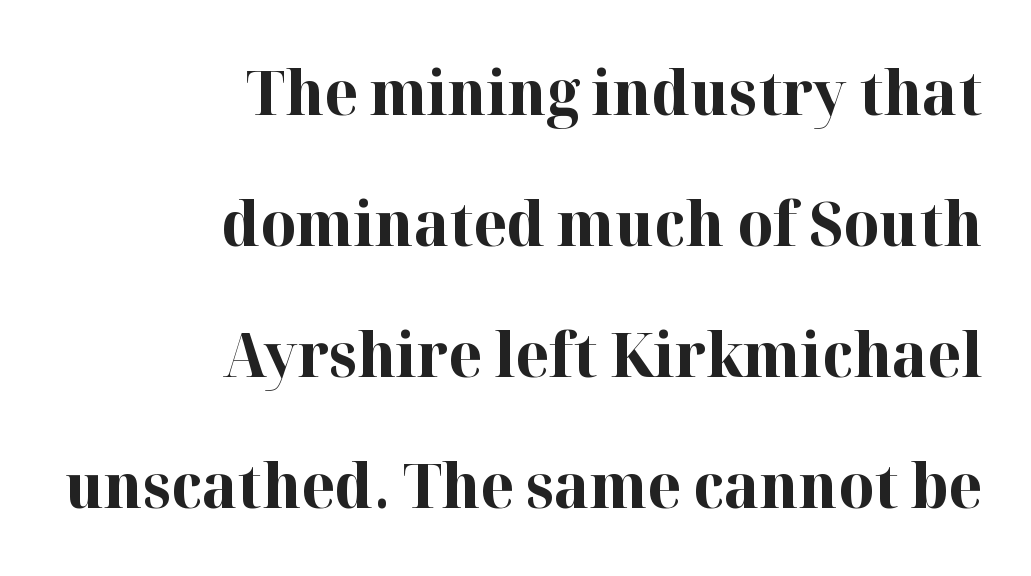
{"serif": "yes", "italic": "no", "bold": "yes", "weight": "bold", "width": "normal", "stroke_contrast": "high", "x_height": "medium", "monospaced": "no", "underline": "no", "align": "right", "line_spacing": "loose", "line_spacing_ratio": 2.15, "letter_spacing": "normal", "letter_spacing_em": 0.0, "glyph_px": 61}
